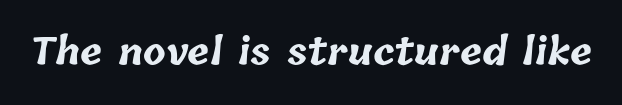
The image shows 37 px bold type; set normal letter spacing, not underlined; low stroke contrast and a medium x-height.
